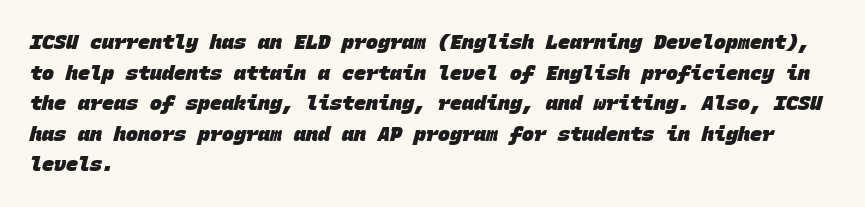
Q: Is the text bold? A: Yes.
Q: Is the text underlined? A: No.
Q: How is the paragraph aligned? A: Left-aligned.
Q: Is the spacing between letters normal or unusually wide? A: Normal.
Q: Is the spacing between lines tight, normal or loose? A: Normal.
